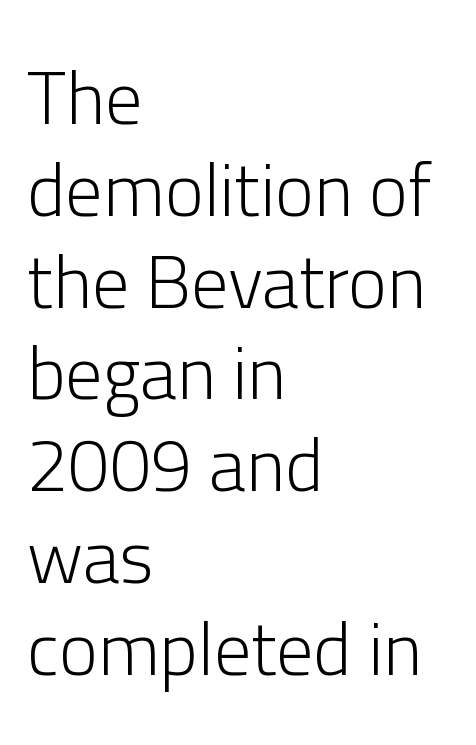
Q: Is the text bold? A: No.
Q: Is the text italic (slanted)? A: No, it is upright.
Q: Is the typeface a serif or a sans-serif typeface? A: Sans-serif.
Q: Is the text underlined? A: No.
Q: How is the paragraph aligned? A: Left-aligned.
Q: Is the spacing between letters normal or unusually wide? A: Normal.
Q: Width (condensed, normal, or wide)? A: Normal.
Q: Stroke contrast? A: Low.
Q: x-height? A: Medium.
Q: Monospaced? A: No.
